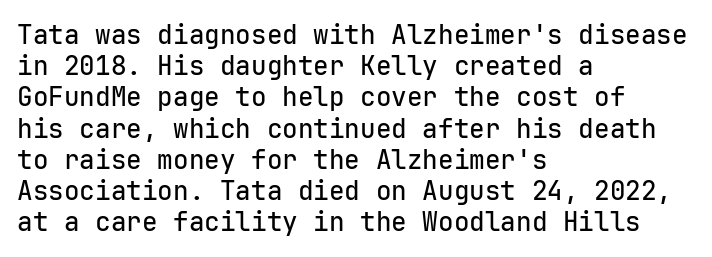
Q: Is the text italic (slanted)? A: No, it is upright.
Q: Is the text underlined? A: No.
Q: How is the paragraph aligned? A: Left-aligned.
Q: Is the spacing between letters normal or unusually wide? A: Normal.
